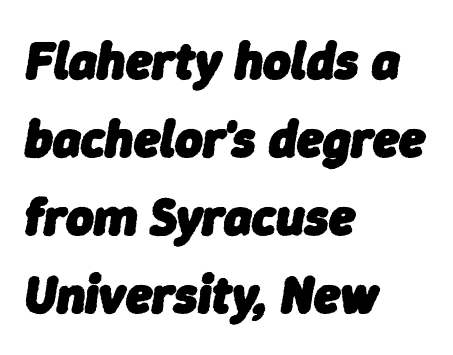
Q: Is the text bold? A: Yes.
Q: Is the text italic (slanted)? A: Yes, it leans right by about 9 degrees.
Q: Is the text underlined? A: No.
Q: How is the paragraph aligned? A: Left-aligned.
Q: Is the spacing between letters normal or unusually wide? A: Normal.
Q: Is the spacing between lines tight, normal or loose? A: Normal.
Q: Width (condensed, normal, or wide)? A: Normal.
Q: Stroke contrast? A: Low.
Q: x-height? A: Medium.
Q: Monospaced? A: No.
